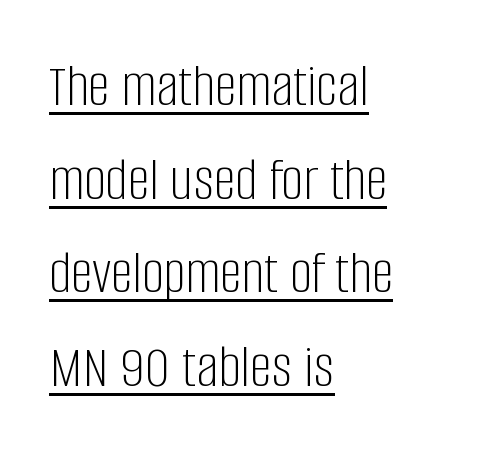
{"serif": "no", "italic": "no", "bold": "no", "weight": "light", "width": "condensed", "stroke_contrast": "low", "x_height": "large", "monospaced": "no", "underline": "yes", "align": "left", "line_spacing": "normal", "line_spacing_ratio": 1.51, "letter_spacing": "normal", "letter_spacing_em": 0.0, "glyph_px": 62}
